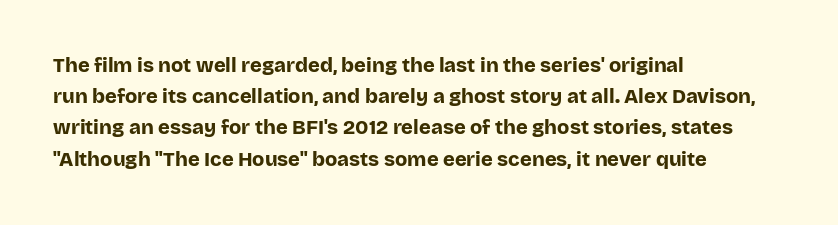
{"italic": "no", "bold": "yes", "underline": "no", "align": "left", "line_spacing": "normal", "line_spacing_ratio": 1.56, "letter_spacing": "normal", "letter_spacing_em": 0.0, "glyph_px": 20}
